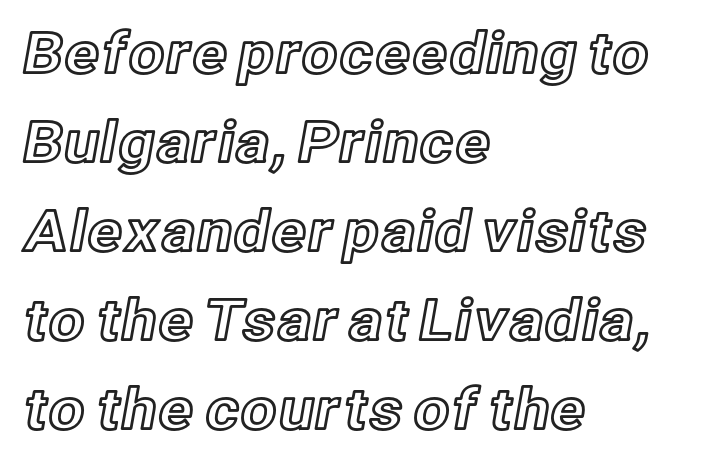
These lines are rendered in a variable-pitch font. Casual observation: everything's shoved over to the left. The letterforms sit shoulder to shoulder at normal distance. Descenders are the only things crossing below the line.
